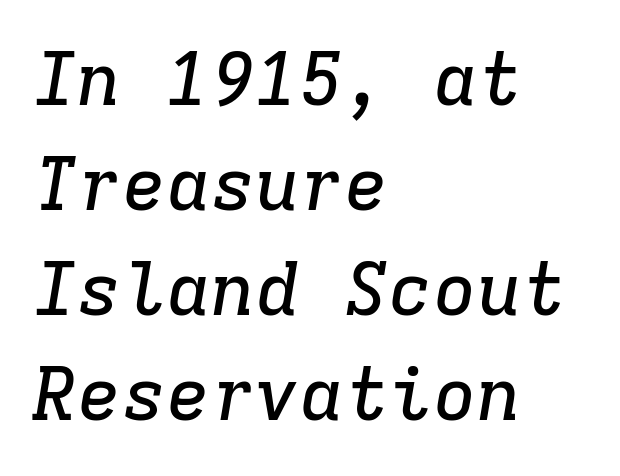
{"serif": "yes", "italic": "yes", "lean": "right", "slant_degrees": 9, "width": "normal", "stroke_contrast": "low", "x_height": "medium", "monospaced": "yes", "underline": "no", "align": "left", "line_spacing": "normal", "line_spacing_ratio": 1.42, "letter_spacing": "normal", "letter_spacing_em": 0.0, "glyph_px": 74}
